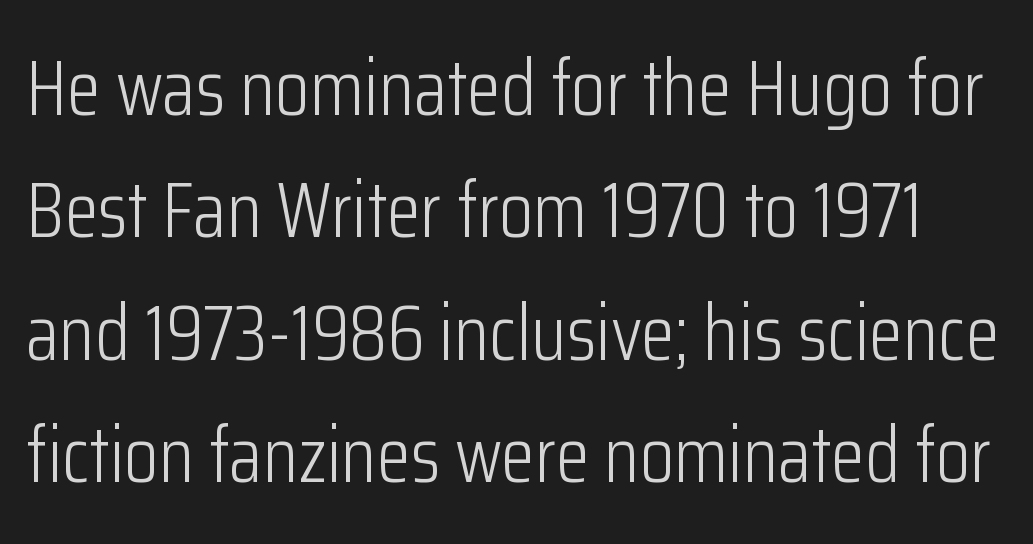
The image shows 78 px light, condensed sans-serif type, upright; set normal line spacing (1.57x), normal letter spacing, not underlined; low stroke contrast and a medium x-height.
